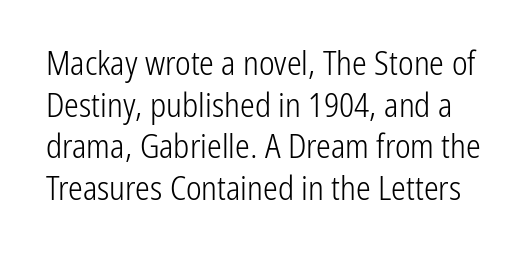
No extra ink here — the face is not bold. These lines are rendered in a variable-pitch font. What's the leading like? Ordinary, nothing unusual. The type sits square on the baseline with zero lean. Look at the bottom of the vertical strokes: they stop flat, with no serifs. Default kerning and tracking; the words read as compact shapes.
